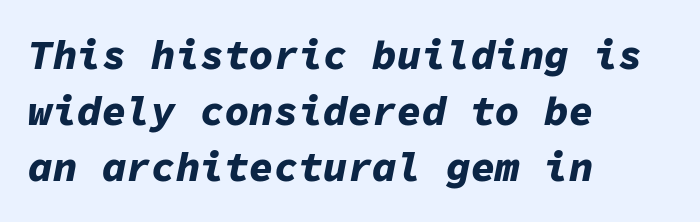
Q: Is the text bold? A: Yes.
Q: Is the text italic (slanted)? A: Yes, it leans right by about 11 degrees.
Q: Is the text underlined? A: No.
Q: How is the paragraph aligned? A: Left-aligned.
Q: Is the spacing between letters normal or unusually wide? A: Normal.
Q: Is the spacing between lines tight, normal or loose? A: Normal.
Q: Width (condensed, normal, or wide)? A: Normal.
Q: Stroke contrast? A: Low.
Q: x-height? A: Medium.
Q: Monospaced? A: Yes.
